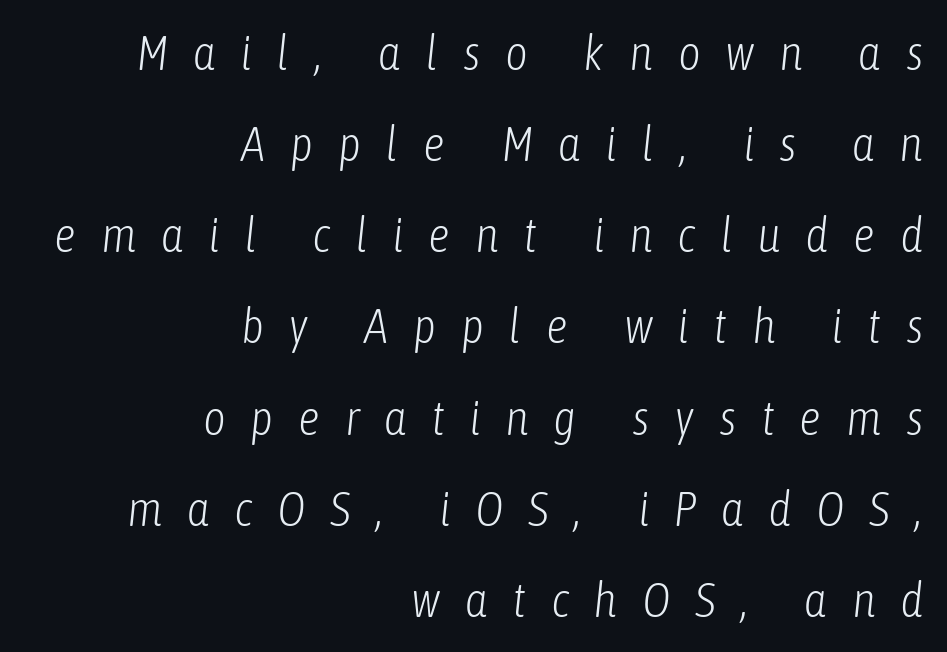
{"italic": "yes", "lean": "right", "slant_degrees": 6, "bold": "no", "weight": "light", "width": "condensed", "stroke_contrast": "low", "x_height": "medium", "monospaced": "no", "underline": "no", "align": "right", "line_spacing_ratio": 1.86, "letter_spacing": "wide", "letter_spacing_em": 0.5, "glyph_px": 49}
